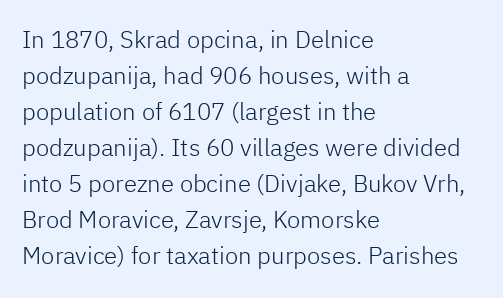
{"italic": "no", "bold": "no", "underline": "no", "align": "left", "line_spacing": "normal", "line_spacing_ratio": 1.5, "letter_spacing": "normal", "letter_spacing_em": 0.0, "glyph_px": 24}
